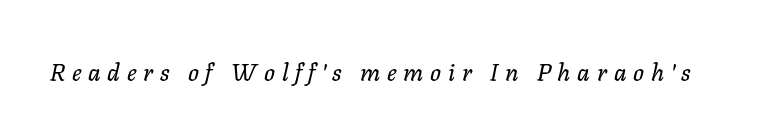
Glance below the letters and you will spot only blank space. The face used here is rendered with a markedly widened letterfit. Emphasis-style slanted type is in use.
